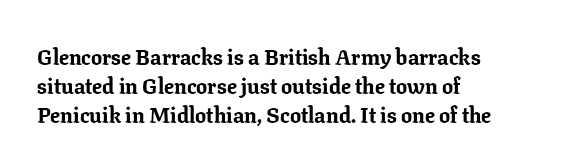
I'd describe the lettering as bold — thick and assertive. Line starts are locked; line ends wander. Nope, not italic — everything's standing straight. Only glyphs here, with clear space below each row.
